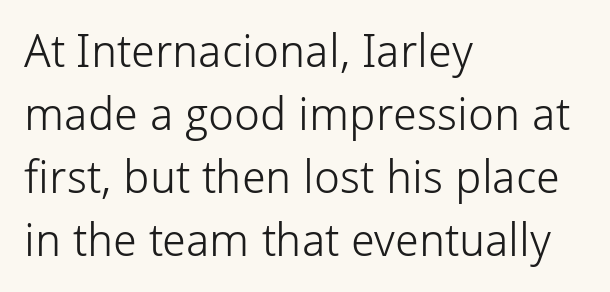
The font's upright variant was chosen for this text. Rows of type keep a routine distance in the vertical direction. Think of a printed novel: that variable character pitch is what you see here. Short and long lines alike share a common starting point at left. Check the space under the baseline: it is left empty. The letterforms sit shoulder to shoulder at normal distance.
